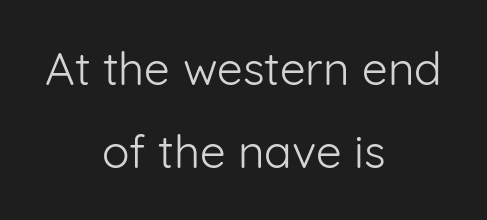
A typesetter would mark this as roman, not italic. Here the designer chose a conventional face with non-uniform glyph widths. This rendering leaves character spacing at its baseline value. Centered paragraph, ragged on both sides. On a weight scale, this lands at 450 or below. Look at the bottom of the vertical strokes: they stop flat, with no serifs.
